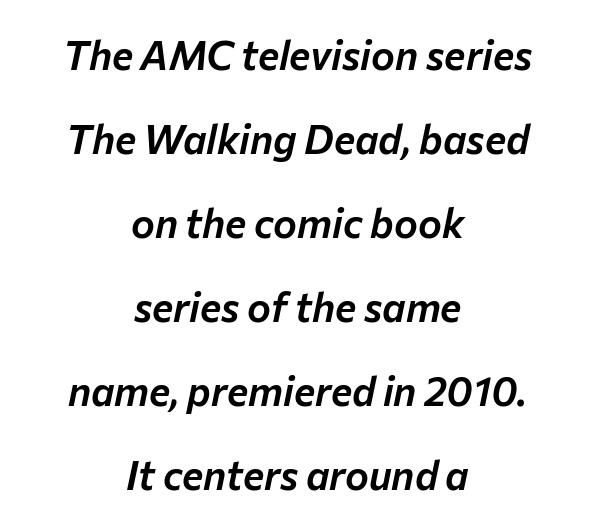
The image shows 40 px text type, italic (leaning right); set centered, loose line spacing (2.1x), normal letter spacing, not underlined; low stroke contrast and a medium x-height.
